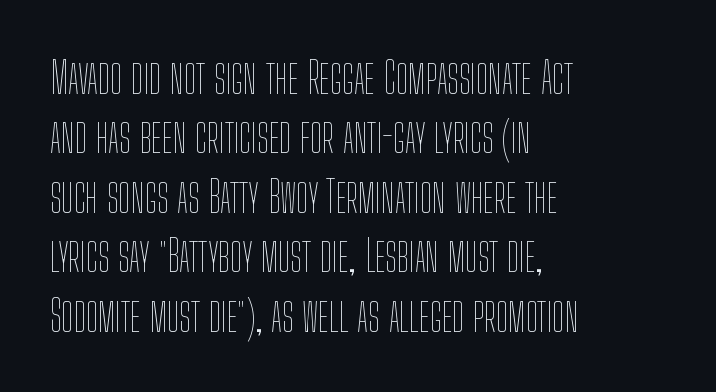
{"italic": "no", "bold": "no", "weight": "thin", "width": "condensed", "stroke_contrast": "low", "x_height": "medium", "monospaced": "no", "underline": "no", "align": "left", "line_spacing": "normal", "line_spacing_ratio": 1.35, "letter_spacing": "normal", "letter_spacing_em": 0.0, "glyph_px": 44}
